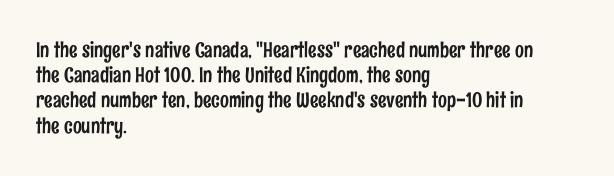
Q: Is the text italic (slanted)? A: No, it is upright.
Q: Is the text underlined? A: No.
Q: How is the paragraph aligned? A: Left-aligned.
Q: Is the spacing between letters normal or unusually wide? A: Normal.
